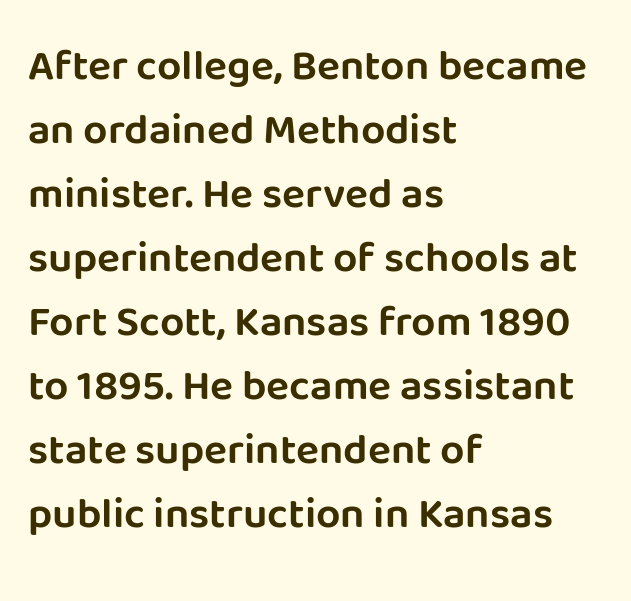
Q: Is the text italic (slanted)? A: No, it is upright.
Q: Is the typeface a serif or a sans-serif typeface? A: Sans-serif.
Q: Is the text underlined? A: No.
Q: How is the paragraph aligned? A: Left-aligned.
Q: Is the spacing between letters normal or unusually wide? A: Normal.
Q: Is the spacing between lines tight, normal or loose? A: Normal.
Q: Width (condensed, normal, or wide)? A: Normal.
Q: Stroke contrast? A: Low.
Q: x-height? A: Large.
Q: Monospaced? A: No.
